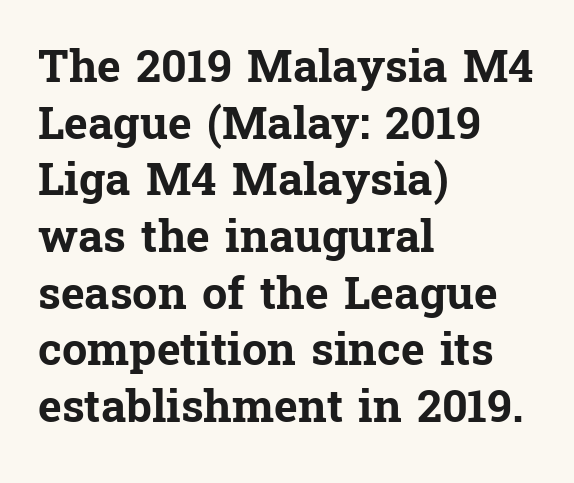
A typesetter would label this face a serif. Each new line begins a customary step beneath the previous one. The lettering stays uniformly vertical, giving the passage a roman look. The glyphs have the mass of a bold cut. Caption: standard tracking, unaltered.
